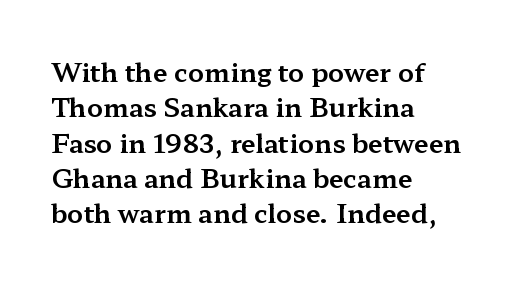
{"italic": "no", "underline": "no", "align": "left", "line_spacing": "normal", "line_spacing_ratio": 1.36, "letter_spacing": "normal", "letter_spacing_em": 0.0, "glyph_px": 26}
